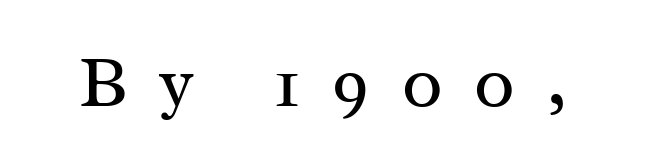
{"serif": "yes", "italic": "no", "bold": "no", "weight": "regular", "width": "normal", "stroke_contrast": "medium", "x_height": "medium", "monospaced": "no", "underline": "no", "letter_spacing": "wide", "letter_spacing_em": 0.44, "glyph_px": 72}
